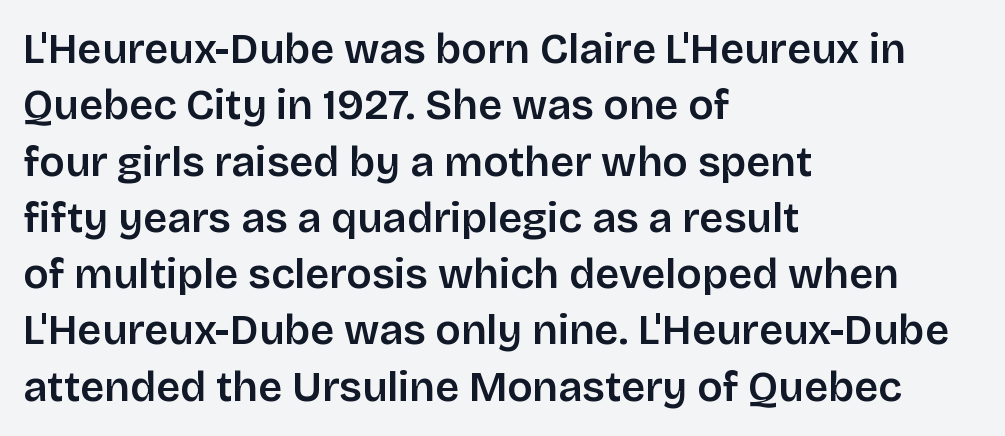
Looks like regular typesetting: each glyph gets only the width it needs. Reading down the column, the eye jumps a familiar distance to each next line. Upright lettering throughout. The lines in this sample share a left origin and differ only in where they stop.
